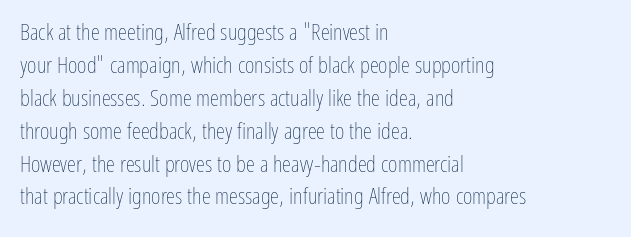
Honestly, the row spacing looks completely unremarkable. Caption: face not bold, strokes unweighted. Posture: vertical. This rendering features lettering with no underline. The setting favours the left margin, as ordinary paragraphs usually do.
